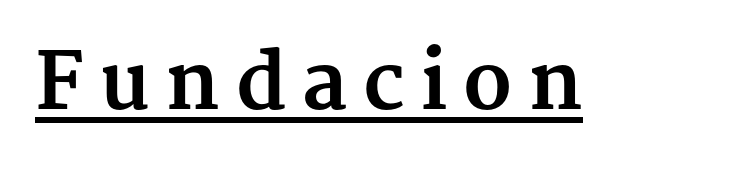
The image shows 78 px bold serif type, upright; set unusually wide letter spacing (+0.2 em), underlined; medium stroke contrast and a medium x-height.
